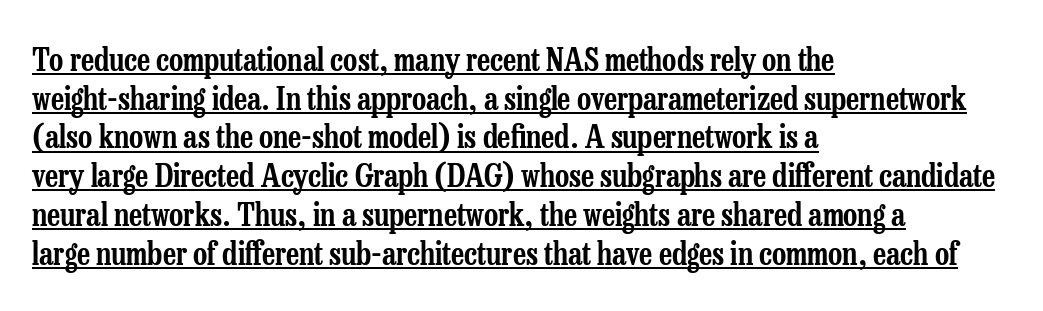
Q: Is the text italic (slanted)? A: No, it is upright.
Q: Is the typeface a serif or a sans-serif typeface? A: Serif.
Q: Is the text underlined? A: Yes.
Q: How is the paragraph aligned? A: Left-aligned.
Q: Is the spacing between letters normal or unusually wide? A: Normal.
Q: Is the spacing between lines tight, normal or loose? A: Normal.
Q: Width (condensed, normal, or wide)? A: Condensed.
Q: Stroke contrast? A: Low.
Q: x-height? A: Medium.
Q: Monospaced? A: No.
